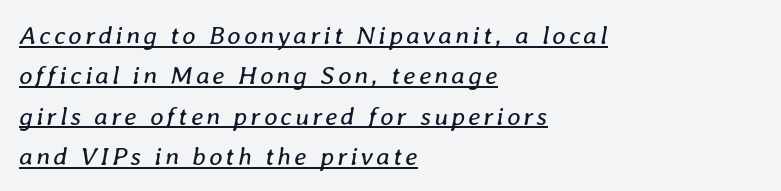
The image shows 26 px text type, italic (leaning right); set left-aligned, normal line spacing (1.55x), underlined.
